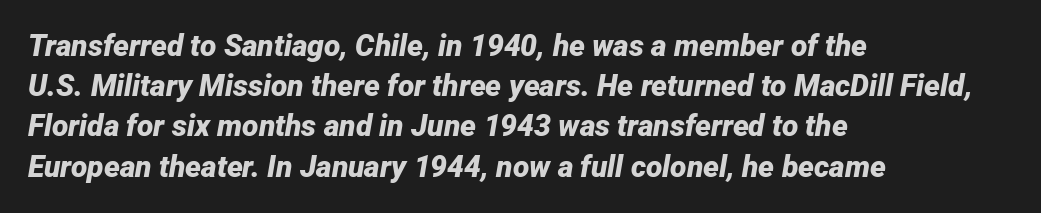
The image shows 30 px bold type, italic (leaning right); set left-aligned, normal line spacing (1.34x), normal letter spacing, not underlined; low stroke contrast and a medium x-height.
